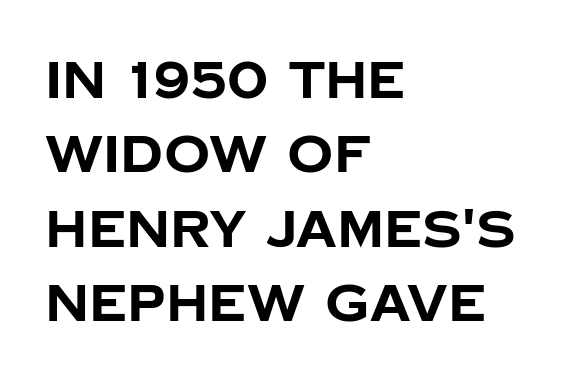
{"serif": "no", "italic": "no", "bold": "yes", "weight": "bold", "width": "normal", "stroke_contrast": "low", "x_height": "large", "monospaced": "no", "underline": "no", "align": "left", "line_spacing": "normal", "line_spacing_ratio": 1.46, "letter_spacing": "normal", "letter_spacing_em": 0.0, "glyph_px": 51}
